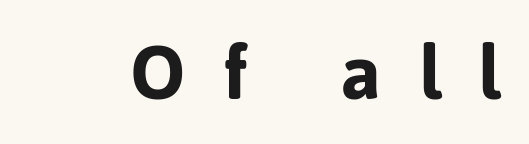
Q: Is the text bold? A: Yes.
Q: Is the text italic (slanted)? A: No, it is upright.
Q: Is the typeface a serif or a sans-serif typeface? A: Sans-serif.
Q: Is the text underlined? A: No.
Q: Is the spacing between letters normal or unusually wide? A: Unusually wide.
Q: Width (condensed, normal, or wide)? A: Normal.
Q: Stroke contrast? A: Low.
Q: x-height? A: Medium.
Q: Monospaced? A: No.
